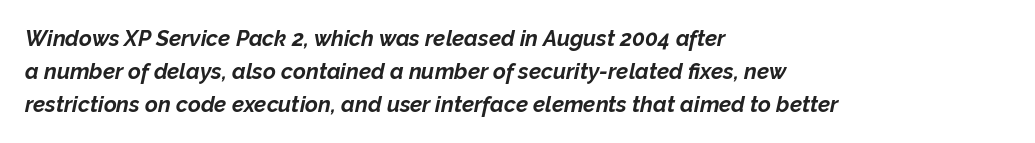
{"italic": "yes", "lean": "right", "slant_degrees": 12, "bold": "yes", "underline": "no", "align": "left", "line_spacing": "normal", "line_spacing_ratio": 1.5, "letter_spacing": "normal", "letter_spacing_em": 0.0, "glyph_px": 22}
